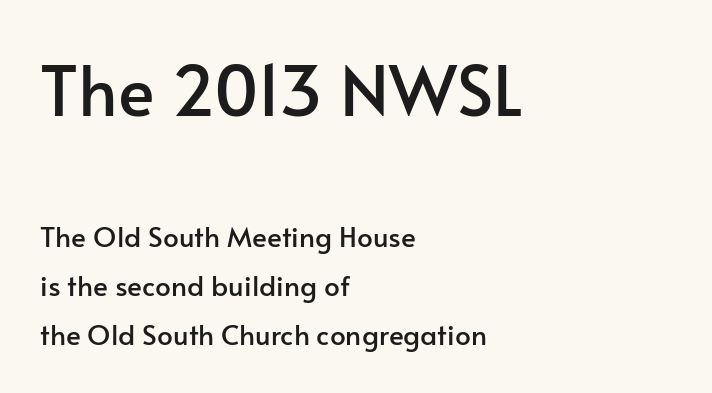
{"serif": "no", "italic": "no", "width": "normal", "stroke_contrast": "low", "x_height": "small", "monospaced": "no", "underline": "no", "align": "left", "line_spacing_ratio": 1.75, "letter_spacing": "normal", "letter_spacing_em": 0.0, "larger_block": "first", "size_ratio": 2.46, "glyph_px": 69}
